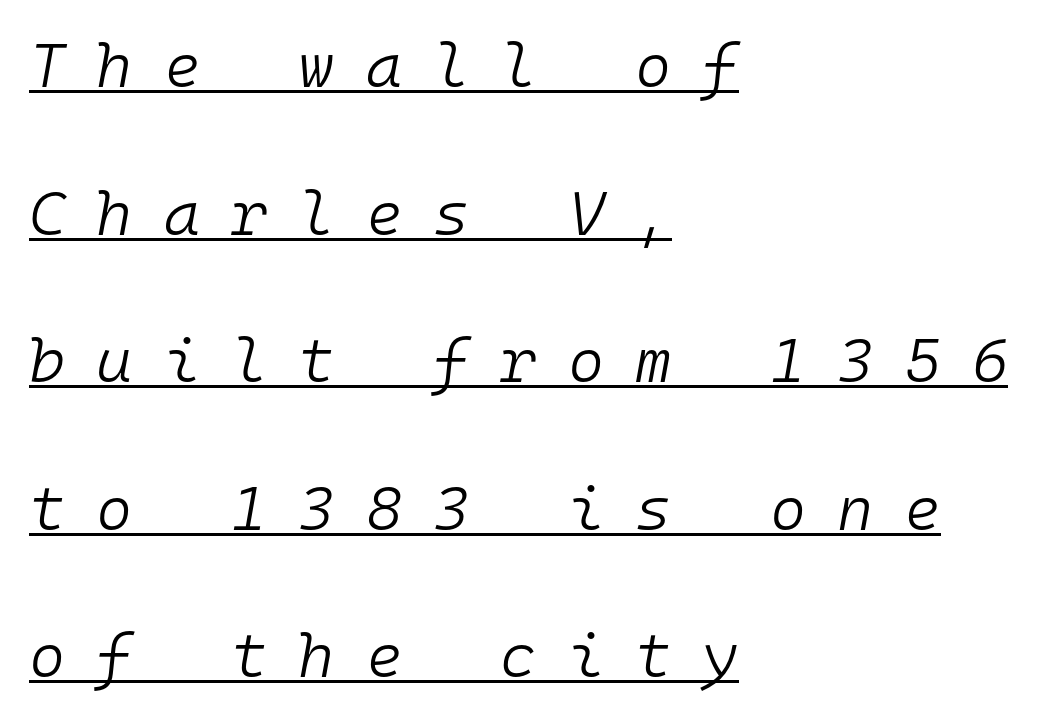
{"italic": "yes", "lean": "right", "slant_degrees": 10, "bold": "no", "weight": "light", "width": "normal", "stroke_contrast": "low", "x_height": "medium", "monospaced": "yes", "underline": "yes", "align": "left", "line_spacing": "loose", "line_spacing_ratio": 2.38, "letter_spacing": "wide", "letter_spacing_em": 0.5, "glyph_px": 62}
